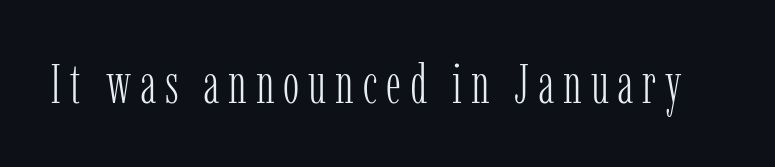
Italic? Not at all — the glyphs are vertical. The rendering uses natural spacing where letterforms have individual widths. Weight: not bold — regular or lighter. Check the space under the baseline: it is left empty.
